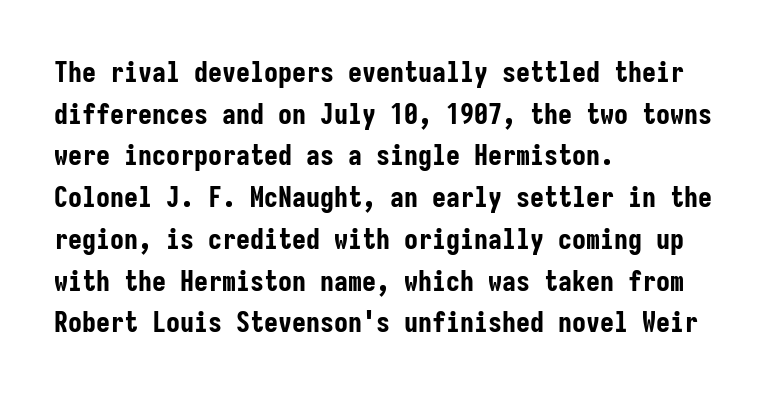
The image shows 28 px bold, condensed sans-serif type, upright, monospaced; set left-aligned, normal line spacing (1.49x), normal letter spacing, not underlined; low stroke contrast and a medium x-height.
